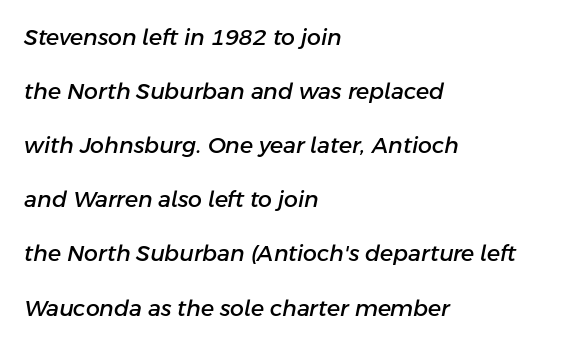
Q: Is the text italic (slanted)? A: Yes, it leans right by about 11 degrees.
Q: Is the text underlined? A: No.
Q: How is the paragraph aligned? A: Left-aligned.
Q: Is the spacing between letters normal or unusually wide? A: Normal.
Q: Is the spacing between lines tight, normal or loose? A: Loose.
